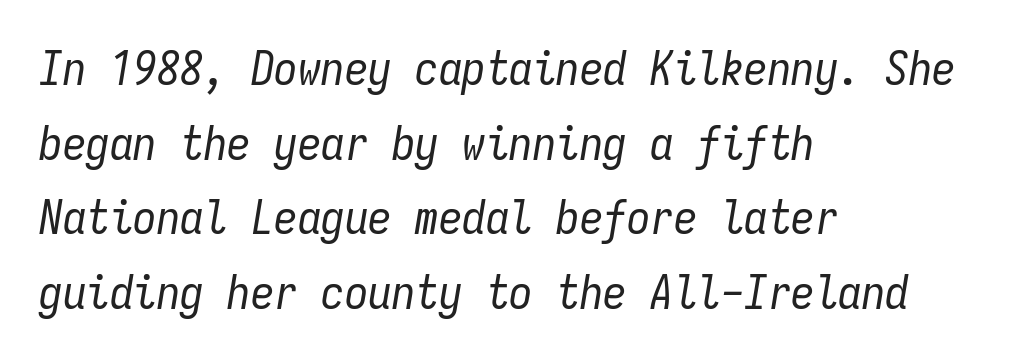
Q: Is the text bold? A: No.
Q: Is the text italic (slanted)? A: Yes, it leans right by about 9 degrees.
Q: Is the text underlined? A: No.
Q: How is the paragraph aligned? A: Left-aligned.
Q: Is the spacing between letters normal or unusually wide? A: Normal.
Q: Is the spacing between lines tight, normal or loose? A: Normal.
Q: Width (condensed, normal, or wide)? A: Condensed.
Q: Stroke contrast? A: Low.
Q: x-height? A: Medium.
Q: Monospaced? A: Yes.
